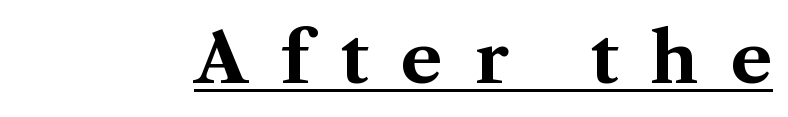
The image shows 69 px bold serif type, upright; set unusually wide letter spacing (+0.47 em), underlined; medium stroke contrast and a medium x-height.
